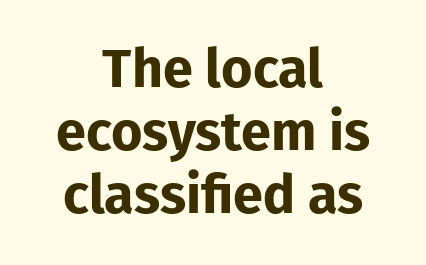
Q: Is the text bold? A: Yes.
Q: Is the text italic (slanted)? A: No, it is upright.
Q: Is the typeface a serif or a sans-serif typeface? A: Sans-serif.
Q: Is the text underlined? A: No.
Q: How is the paragraph aligned? A: Centered.
Q: Is the spacing between letters normal or unusually wide? A: Normal.
Q: Width (condensed, normal, or wide)? A: Normal.
Q: Stroke contrast? A: Low.
Q: x-height? A: Medium.
Q: Monospaced? A: No.
